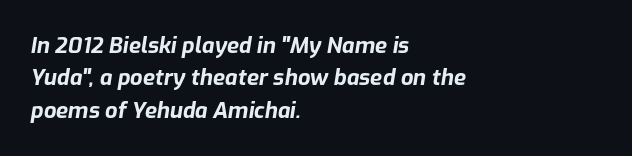
Q: Is the text bold? A: Yes.
Q: Is the text italic (slanted)? A: Yes, it leans right by about 9 degrees.
Q: Is the text underlined? A: No.
Q: How is the paragraph aligned? A: Left-aligned.
Q: Is the spacing between letters normal or unusually wide? A: Normal.
Q: Is the spacing between lines tight, normal or loose? A: Normal.
